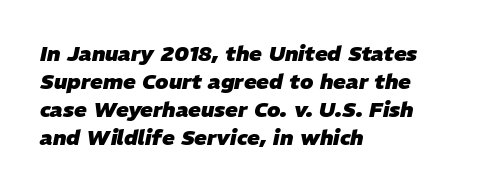
A classic flush-left, rag-right setting is used for this passage. These lines sit exactly where default settings would place them. What weight is shown? A full bold with thick strokes. Spacing between characters is what you'd get straight out of the box. The lettering tilts uniformly, giving the passage an italic look. Just letters on the line, the space beneath them empty.
